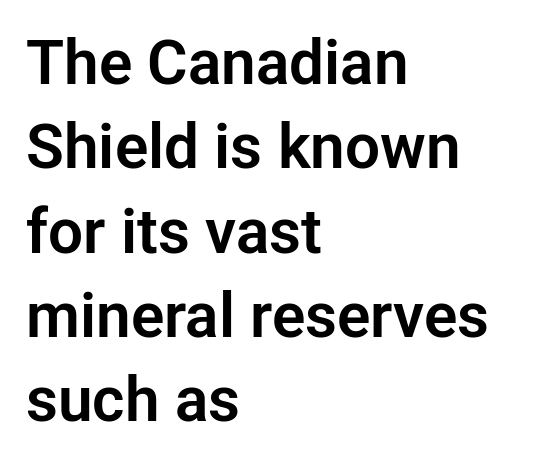
Honestly, the letter spacing is just normal — you wouldn't notice it. The font family rendered here belongs to the sans-serif group. Has an underline been added? It has not. Upright lettering throughout. The block of text has a typical density, with ordinary space between rows. These lines are rendered in a variable-pitch font.
